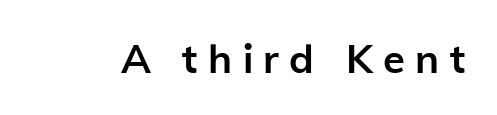
Q: Is the text bold? A: Yes.
Q: Is the text italic (slanted)? A: No, it is upright.
Q: Is the typeface a serif or a sans-serif typeface? A: Sans-serif.
Q: Is the text underlined? A: No.
Q: Is the spacing between letters normal or unusually wide? A: Unusually wide.
Q: Width (condensed, normal, or wide)? A: Normal.
Q: Stroke contrast? A: Low.
Q: x-height? A: Medium.
Q: Monospaced? A: No.
